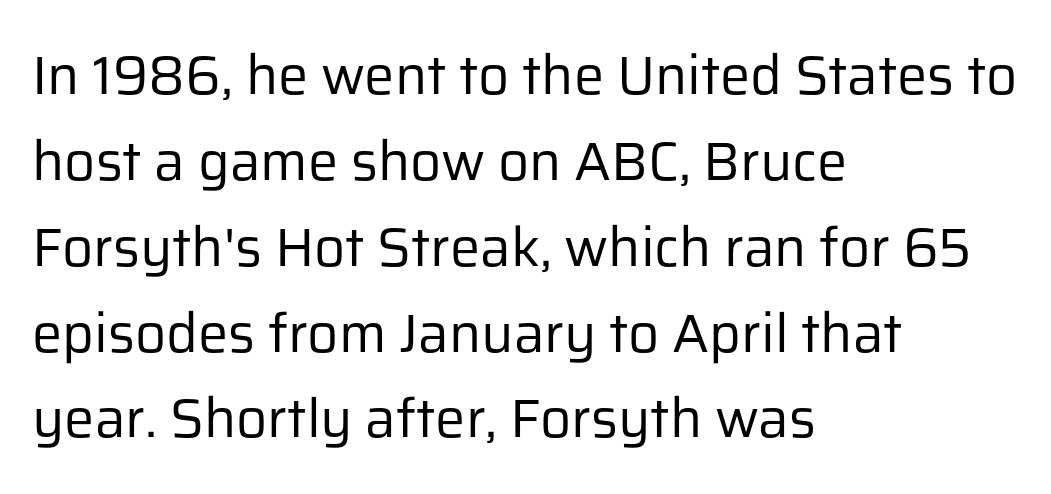
Compared with typical paragraphs, the rows here are spaced about the same. Every stem runs plumb, perpendicular to the baseline. In CSS terms this would be text-align: left. Weight: regular or lighter. Letter spacing: default.
